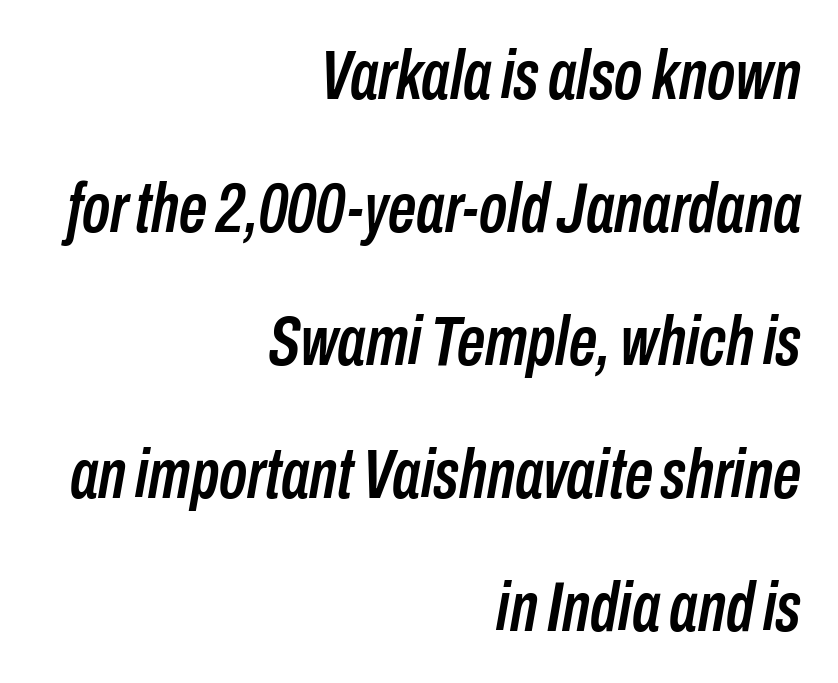
Type without underlining. One-word summary of the alignment: right. Between one letter and the next there's only the usual sliver of space. Notice the wide empty band between every row — that's loose leading. This sample has the flowing, uneven cadence of proportional lettering.
